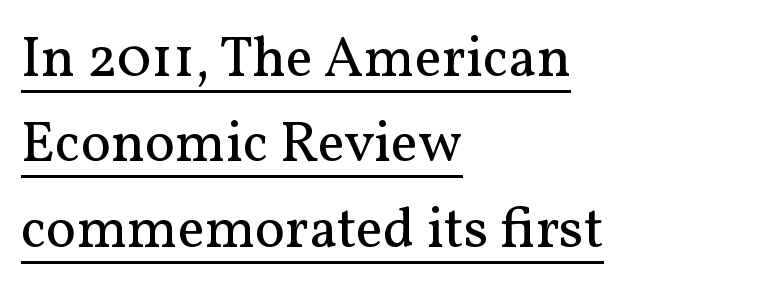
{"serif": "yes", "italic": "no", "bold": "no", "weight": "regular", "width": "normal", "stroke_contrast": "medium", "x_height": "medium", "monospaced": "no", "underline": "yes", "align": "left", "line_spacing": "normal", "line_spacing_ratio": 1.5, "letter_spacing": "normal", "letter_spacing_em": 0.0, "glyph_px": 57}
